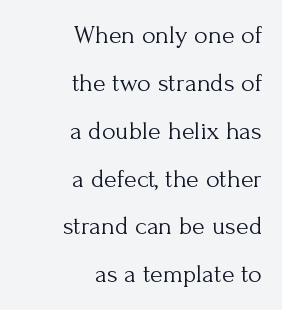
Ordinary non-slanted type is in use. Plain, unruled lines of type. A flush-right, rag-left setting is used for this passage. Default kerning and tracking; the words read as compact shapes.
